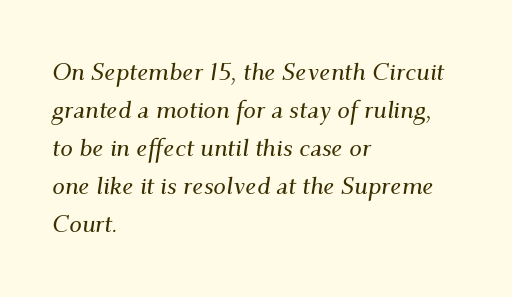
The paragraph shown leans on its left margin. These lines were composed using italics. Summary of vertical rhythm: regular, with standard interline spacing. The rendering keeps characters at their native spacing. Any mark beneath the type? The region is blank.
